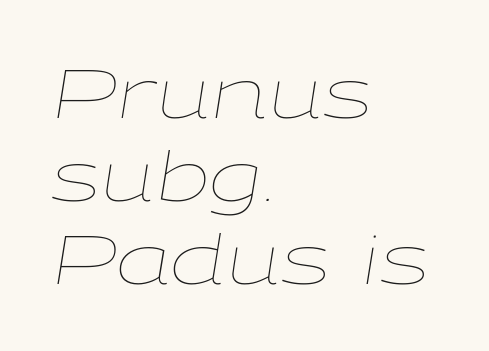
Do the characters align in a grid? No, the font is proportional. A student would call this left alignment; a typographer would say flush left, rag right. Think standard paragraph weight, or any step lighter than that. The words here are not underlined.
